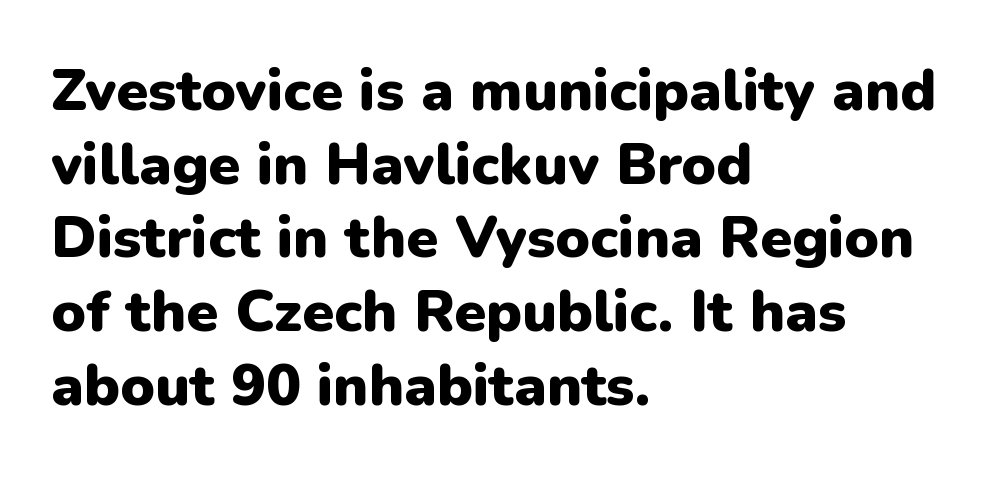
These lines are composed in type without serifs. How would I describe the line gaps? Plain and ordinary. The passage is arranged the way most books set body copy — flush left. Look at the tracking — it's just the regular setting, nothing added. Rendered with straight, roman letterforms. Plenty of ink on the page — the face is bold.
